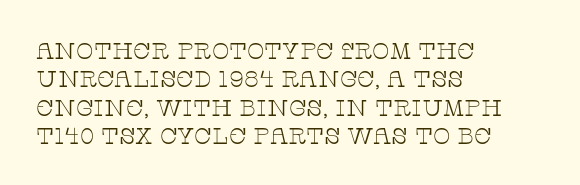
Nobody touched the tracking dial on this one. Visually the block forms a straight wall on the left and a jagged coastline on the right. Posture: upright roman. Beneath every word, the page is bare.
